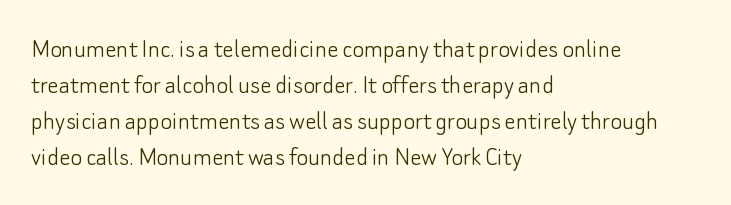
Q: Is the text bold? A: No.
Q: Is the text italic (slanted)? A: No, it is upright.
Q: Is the typeface a serif or a sans-serif typeface? A: Sans-serif.
Q: Is the text underlined? A: No.
Q: How is the paragraph aligned? A: Left-aligned.
Q: Is the spacing between letters normal or unusually wide? A: Normal.
Q: Is the spacing between lines tight, normal or loose? A: Normal.
Q: Width (condensed, normal, or wide)? A: Normal.
Q: Stroke contrast? A: Low.
Q: x-height? A: Small.
Q: Monospaced? A: No.
